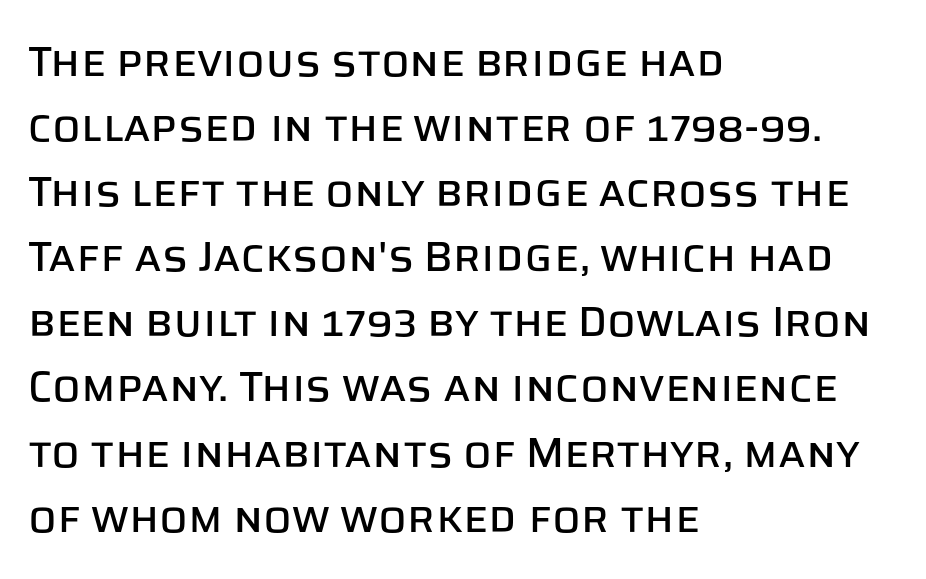
{"serif": "no", "italic": "no", "width": "normal", "stroke_contrast": "low", "x_height": "large", "monospaced": "no", "underline": "no", "align": "left", "line_spacing": "normal", "line_spacing_ratio": 1.55, "letter_spacing": "normal", "letter_spacing_em": 0.0, "glyph_px": 42}
